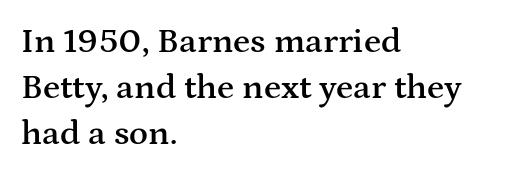
Q: Is the text bold? A: Semi-bold.
Q: Is the text italic (slanted)? A: No, it is upright.
Q: Is the typeface a serif or a sans-serif typeface? A: Serif.
Q: Is the text underlined? A: No.
Q: How is the paragraph aligned? A: Left-aligned.
Q: Is the spacing between letters normal or unusually wide? A: Normal.
Q: Is the spacing between lines tight, normal or loose? A: Normal.
Q: Width (condensed, normal, or wide)? A: Wide.
Q: Stroke contrast? A: Medium.
Q: x-height? A: Medium.
Q: Monospaced? A: No.
